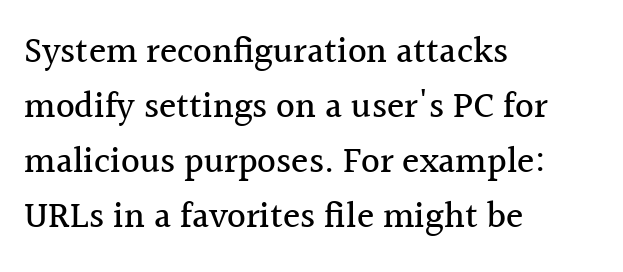
The image shows 36 px serif type, upright; set left-aligned, normal line spacing (1.53x), normal letter spacing, not underlined; a medium x-height.
